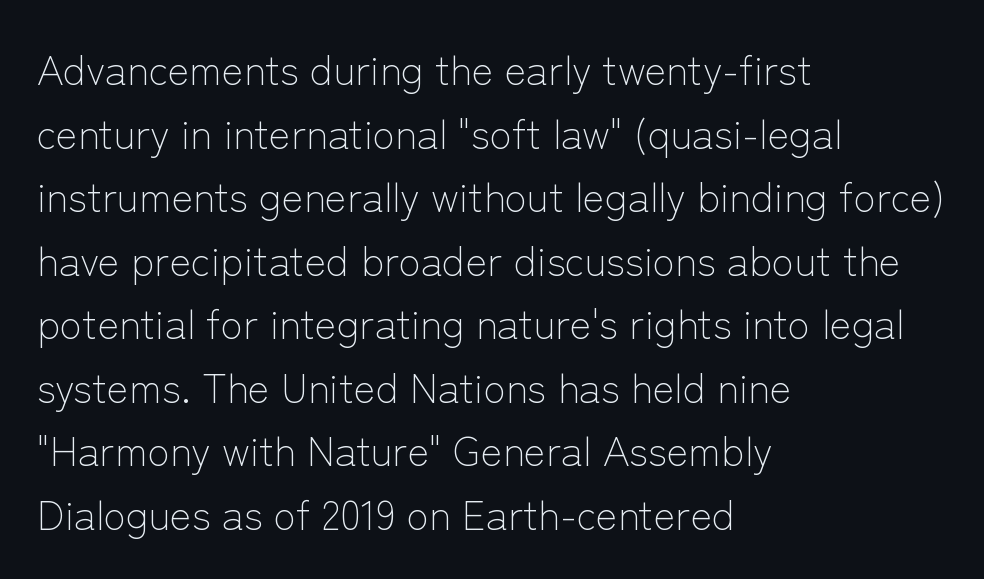
{"serif": "no", "italic": "no", "bold": "no", "weight": "light", "width": "normal", "stroke_contrast": "low", "x_height": "medium", "monospaced": "no", "underline": "no", "align": "left", "line_spacing": "normal", "line_spacing_ratio": 1.55, "letter_spacing": "normal", "letter_spacing_em": 0.0, "glyph_px": 41}
